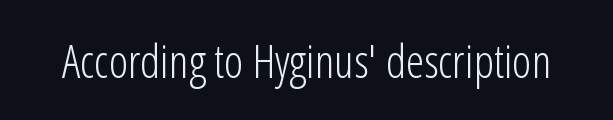
You can tell from the bare stems that sans-serif type was used. Stems here are at most as thick as an everyday book face. Italic: no, the glyphs are upright roman. Honestly, there is no underline to notice here at all.
